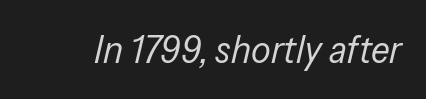
The image shows 39 px regular-weight, condensed type, italic (leaning right); set normal letter spacing, not underlined; low stroke contrast and a medium x-height.
